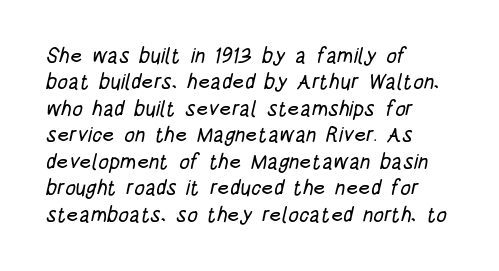
{"underline": "no", "align": "left", "line_spacing": "normal", "line_spacing_ratio": 1.26, "letter_spacing": "normal", "letter_spacing_em": 0.0, "glyph_px": 21}
